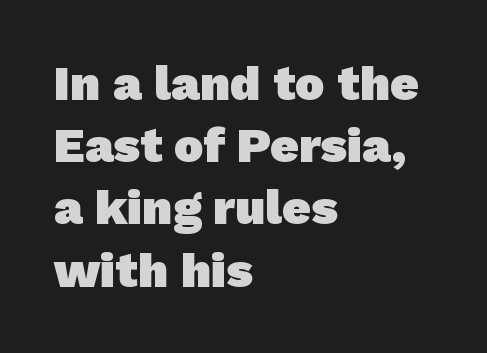
The image shows 49 px heavy sans-serif type; set left-aligned, normal line spacing (1.27x), normal letter spacing, not underlined; low stroke contrast and a medium x-height.
